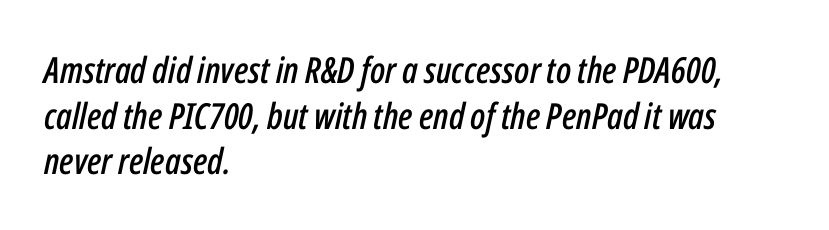
Just letters on the line, the space beneath them empty. Rows of type keep a routine distance in the vertical direction. Is this a fixed-width face? No — the glyphs have proportional, varying widths. The passage is arranged the way most books set body copy — flush left. Observe the lean: these are italic letterforms.
